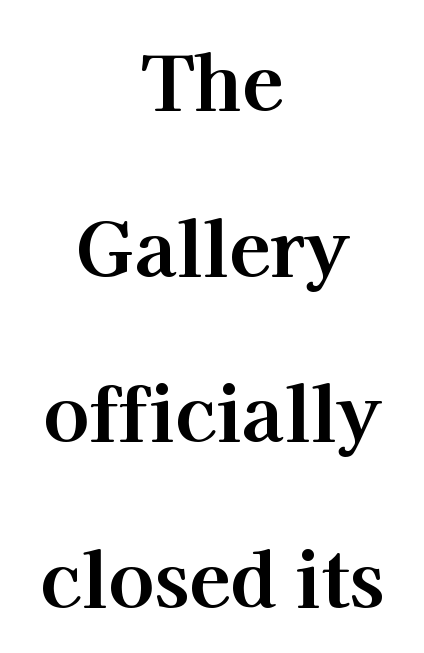
Q: Is the text bold? A: Yes.
Q: Is the text italic (slanted)? A: No, it is upright.
Q: Is the typeface a serif or a sans-serif typeface? A: Serif.
Q: Is the text underlined? A: No.
Q: How is the paragraph aligned? A: Centered.
Q: Is the spacing between letters normal or unusually wide? A: Normal.
Q: Is the spacing between lines tight, normal or loose? A: Loose.
Q: Width (condensed, normal, or wide)? A: Normal.
Q: Stroke contrast? A: High.
Q: x-height? A: Medium.
Q: Monospaced? A: No.
